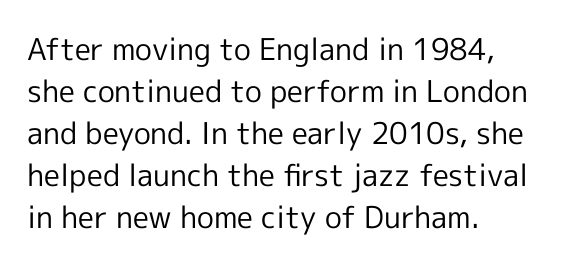
The face used here is proportionally spaced, like ordinary book or web type. Nope, not italic — everything's standing straight. Compared with a typical body face, this is equally light or lighter still. Here the glyphs are tracked normally, forming tight word shapes. Anything drawn beneath the words? Only blank space.
